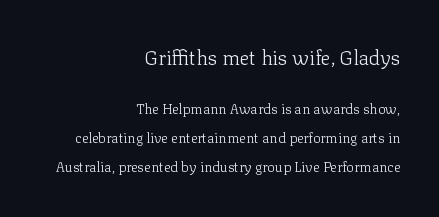
Only glyphs here, with clear space below each row. No chunkiness to these letters — they're not bold. Typesetter's note — upper block bumped up in size, lower block left smaller. These lines stand farther apart than default settings would place them. Visually the block forms a straight wall on the right and a jagged coastline on the left.
